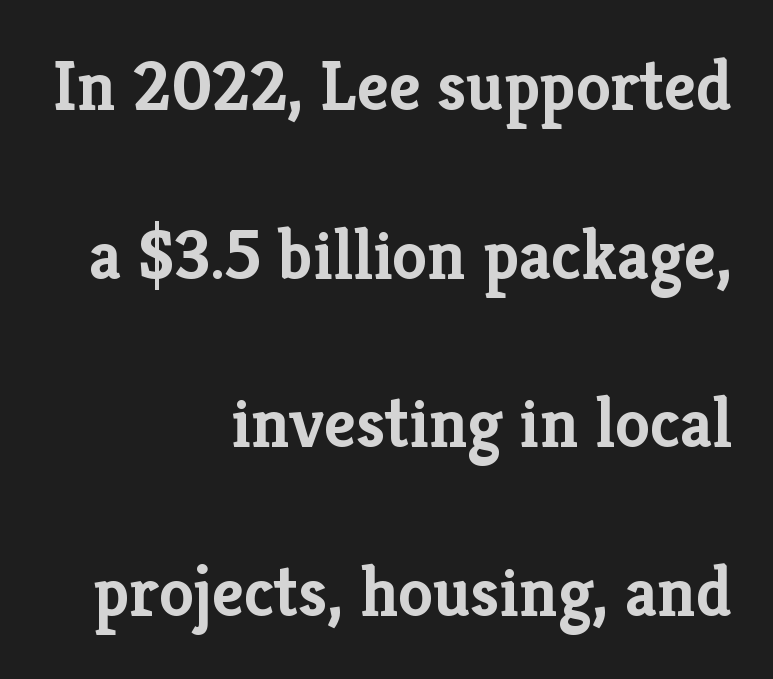
The image shows 70 px semibold serif type, upright; set right-aligned, loose line spacing (2.41x), normal letter spacing, not underlined; low stroke contrast and a medium x-height.
